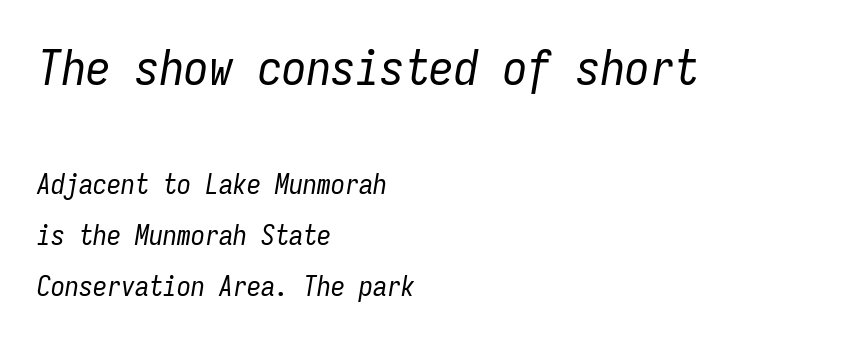
The image shows 49 px regular-weight, condensed type, italic (leaning right), monospaced; set left-aligned, line spacing 1.83x, normal letter spacing, not underlined; the first (top) block is 1.75x larger; low stroke contrast and a medium x-height.
